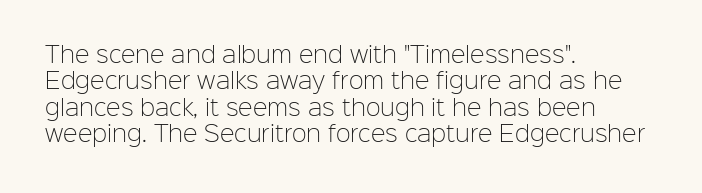
Q: Is the text bold? A: No.
Q: Is the text italic (slanted)? A: No, it is upright.
Q: Is the text underlined? A: No.
Q: How is the paragraph aligned? A: Left-aligned.
Q: Is the spacing between letters normal or unusually wide? A: Normal.
